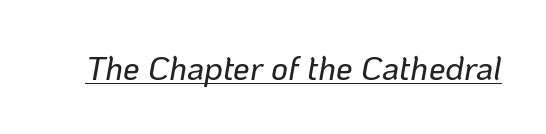
The image shows 33 px text type, italic (leaning right); set normal letter spacing, underlined; low stroke contrast and a medium x-height.
